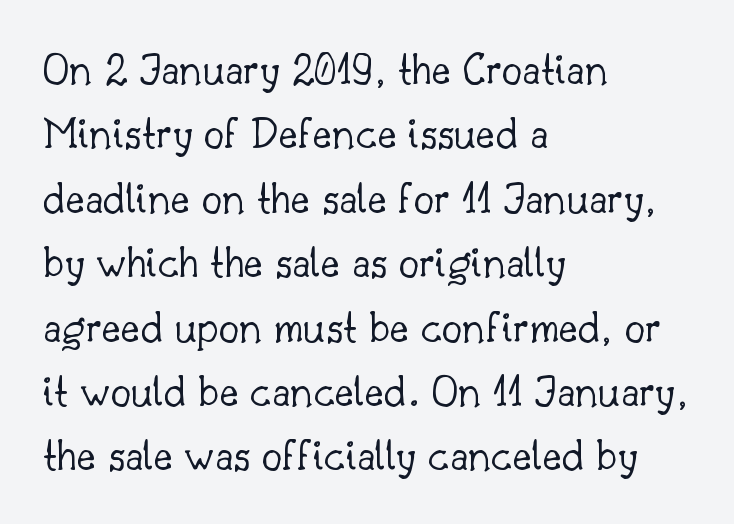
The image shows 46 px light type, upright; set left-aligned, normal line spacing (1.4x), normal letter spacing, not underlined; low stroke contrast and a small x-height.
